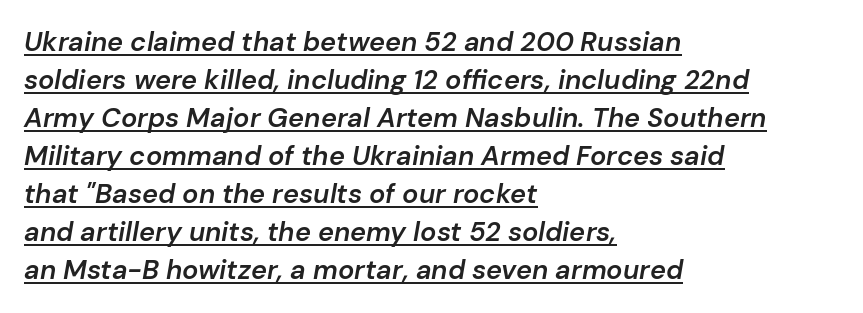
The passage is arranged the way most books set body copy — flush left. Compared with ordinary roman type, these characters are visibly tilted. Underlining? Definitely there. Set as a demibold, roughly 600 on the weight scale.
